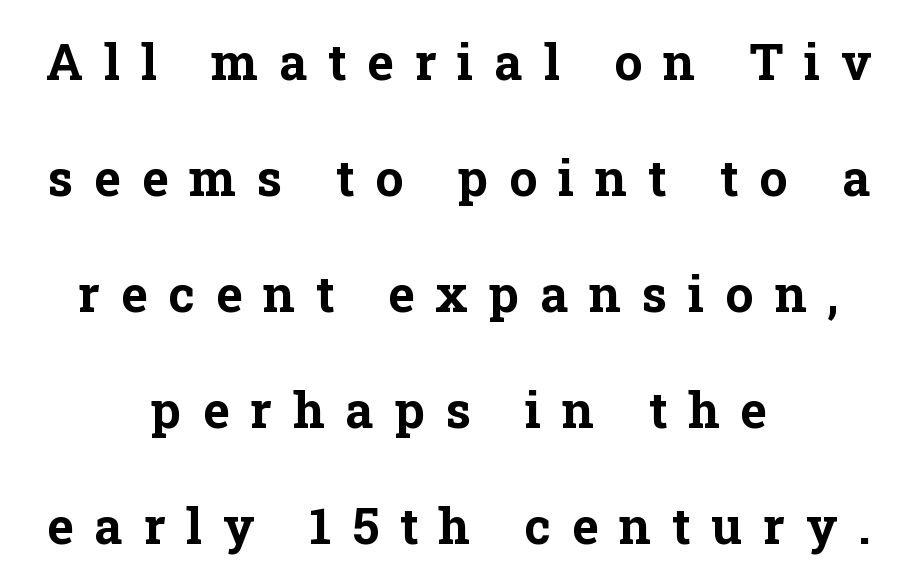
Q: Is the text bold? A: Yes.
Q: Is the text italic (slanted)? A: No, it is upright.
Q: Is the typeface a serif or a sans-serif typeface? A: Serif.
Q: Is the text underlined? A: No.
Q: How is the paragraph aligned? A: Centered.
Q: Is the spacing between letters normal or unusually wide? A: Unusually wide.
Q: Is the spacing between lines tight, normal or loose? A: Loose.
Q: Width (condensed, normal, or wide)? A: Normal.
Q: Stroke contrast? A: Low.
Q: x-height? A: Medium.
Q: Monospaced? A: No.
